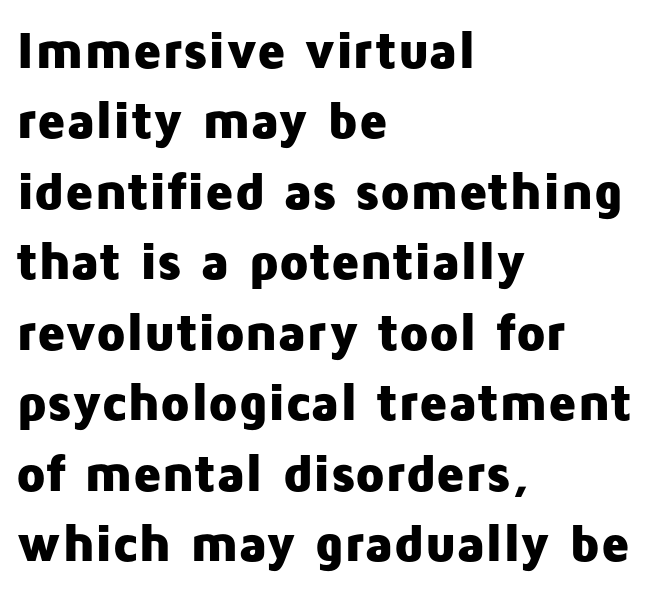
The image shows 53 px heavy sans-serif type, upright; set left-aligned, normal line spacing (1.33x), normal letter spacing, not underlined; low stroke contrast and a medium x-height.
